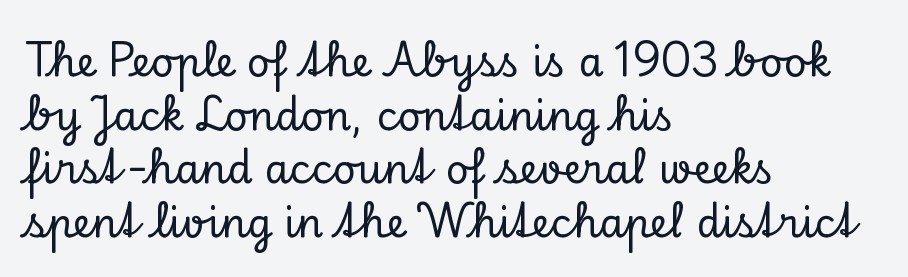
The image shows 40 px text type, upright; set left-aligned, normal line spacing (1.34x), normal letter spacing, not underlined; low stroke contrast and a small x-height.
